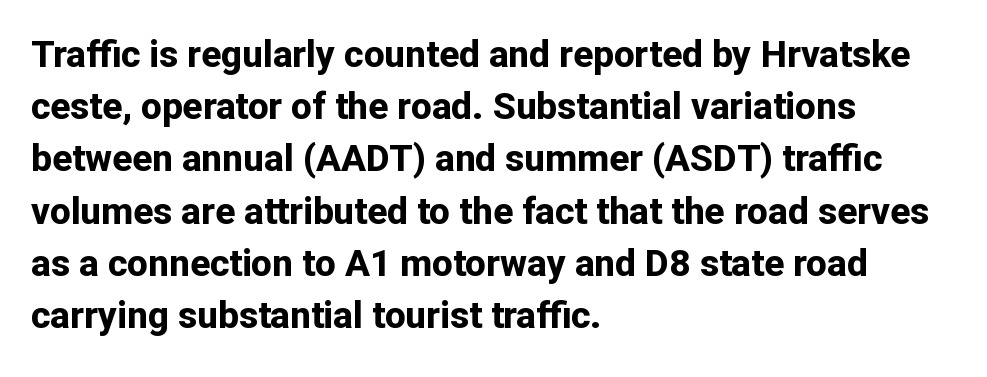
The image shows 37 px bold sans-serif type, upright; set left-aligned, normal line spacing (1.41x), normal letter spacing, not underlined; low stroke contrast and a medium x-height.
